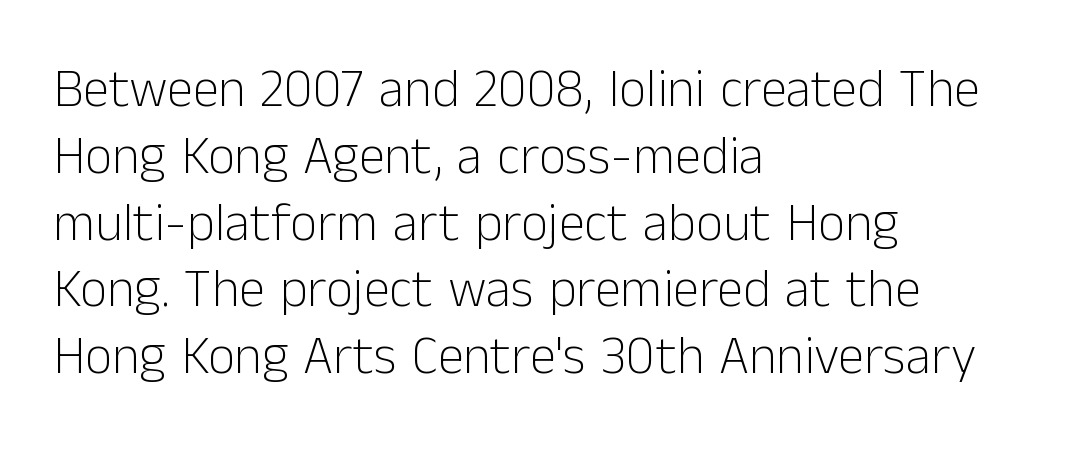
Q: Is the text bold? A: No.
Q: Is the text italic (slanted)? A: No, it is upright.
Q: Is the typeface a serif or a sans-serif typeface? A: Sans-serif.
Q: Is the text underlined? A: No.
Q: How is the paragraph aligned? A: Left-aligned.
Q: Is the spacing between letters normal or unusually wide? A: Normal.
Q: Is the spacing between lines tight, normal or loose? A: Normal.
Q: Width (condensed, normal, or wide)? A: Normal.
Q: Stroke contrast? A: Low.
Q: x-height? A: Medium.
Q: Monospaced? A: No.
